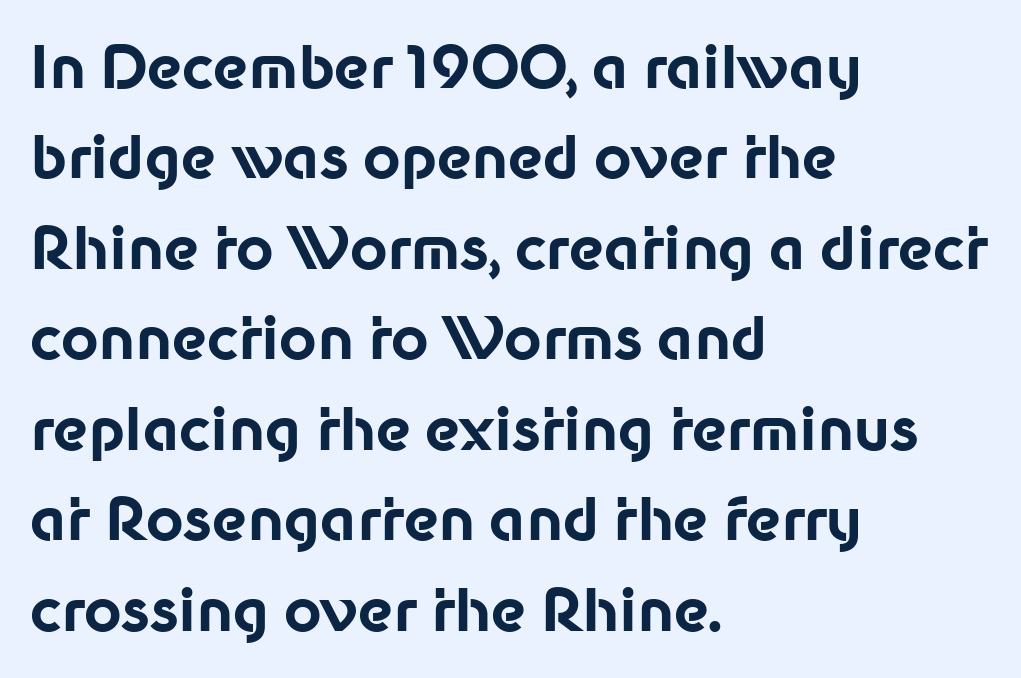
The image shows 58 px bold sans-serif type, upright; set left-aligned, normal line spacing (1.56x), normal letter spacing, not underlined; low stroke contrast and a medium x-height.
